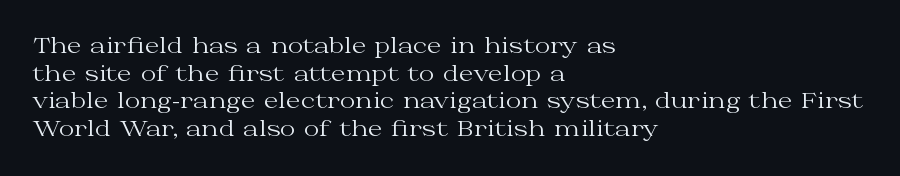
Every stem runs plumb, perpendicular to the baseline. Leftover space on each line is placed entirely after the last word. Check the space under the baseline: it is left empty. This reads as an unemphasized weight, regular at the heaviest. Caption: standard tracking, unaltered.
